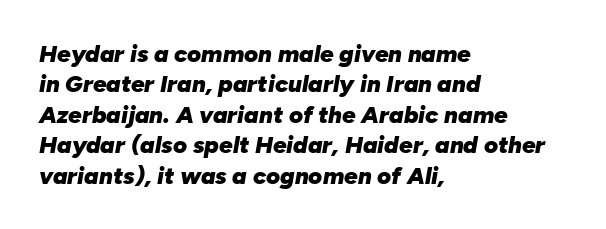
The axis of the letterforms is tilted away from vertical. Every row of glyphs begins at an identical x-position on the left. Compared with typical paragraphs, the rows here are spaced about the same. Nobody touched the tracking dial on this one. Weight check: bold — yes, fully. Glance below the letters and you will spot only blank space.
